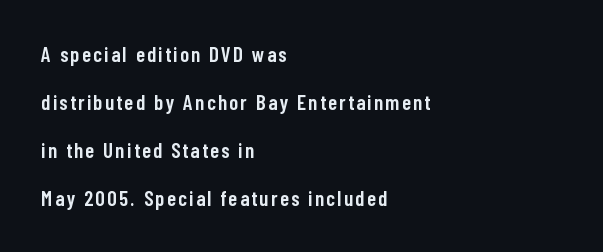
Caption: multi-line text, flush left, ragged right. Strokes here are thickened, but only to semibold level. No italicization has been applied; the sample stays upright. The strip under each line holds only bare page. Horizontal bands of white between lines are thick stripes.
